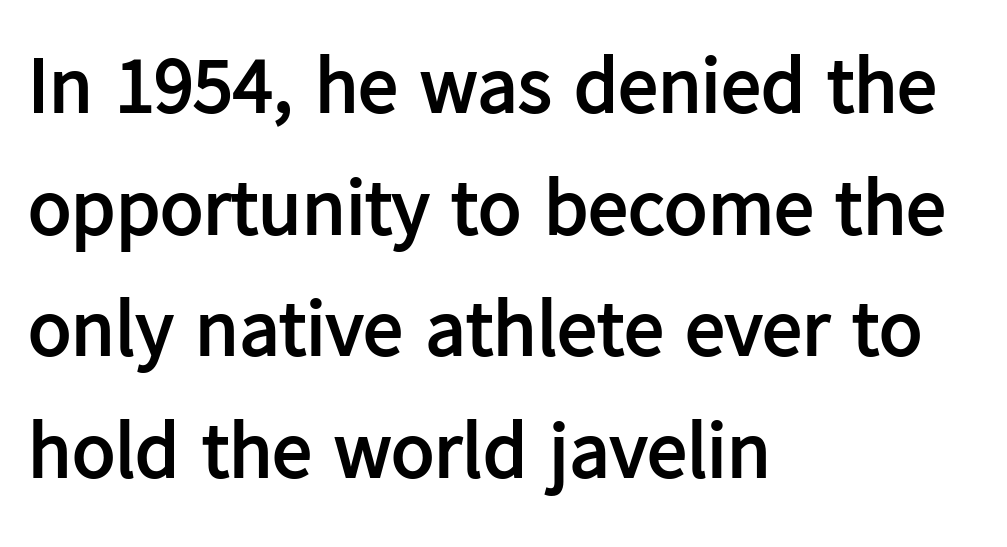
Q: Is the text bold? A: Yes.
Q: Is the text italic (slanted)? A: No, it is upright.
Q: Is the typeface a serif or a sans-serif typeface? A: Sans-serif.
Q: Is the text underlined? A: No.
Q: How is the paragraph aligned? A: Left-aligned.
Q: Is the spacing between letters normal or unusually wide? A: Normal.
Q: Is the spacing between lines tight, normal or loose? A: Normal.
Q: Width (condensed, normal, or wide)? A: Normal.
Q: Stroke contrast? A: Low.
Q: x-height? A: Medium.
Q: Monospaced? A: No.
